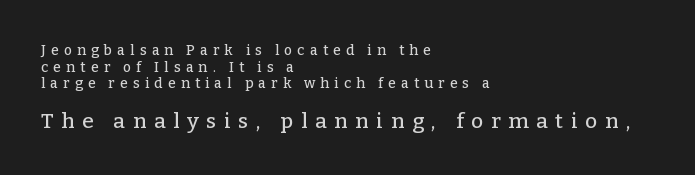
The image shows 21 px text type, upright; set left-aligned, line spacing 1.19x, unusually wide letter spacing (+0.37 em), not underlined; the second (bottom) block is 1.5x larger.
